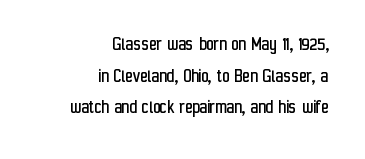
Q: Is the text bold? A: No.
Q: Is the text italic (slanted)? A: No, it is upright.
Q: Is the text underlined? A: No.
Q: How is the paragraph aligned? A: Right-aligned.
Q: Is the spacing between letters normal or unusually wide? A: Normal.
Q: Is the spacing between lines tight, normal or loose? A: Normal.
